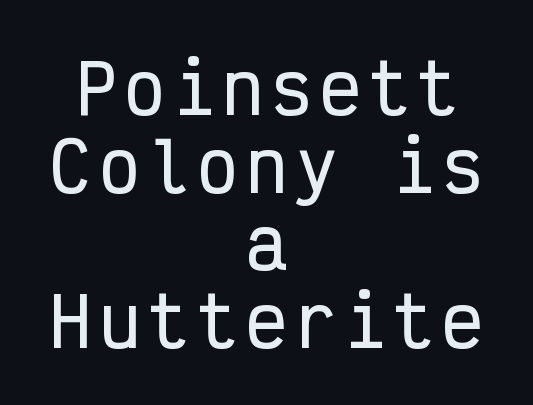
The typesetter chose a symmetrical, centered arrangement here. Do the letters lean? They stand straight. Has an underline been added? It has not. Type style note: lacks serifs. Each new line begins almost immediately beneath the previous one. A typesetter would call this monospace, since all characters share one set width.
